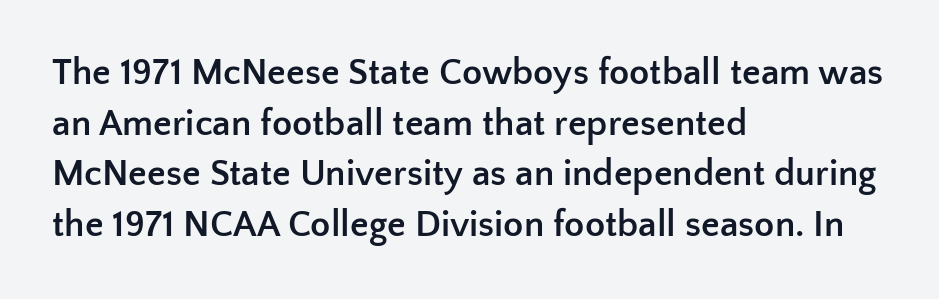
{"serif": "no", "italic": "no", "bold": "yes", "weight": "semibold", "width": "normal", "stroke_contrast": "low", "x_height": "medium", "monospaced": "no", "underline": "no", "align": "left", "line_spacing": "normal", "line_spacing_ratio": 1.37, "letter_spacing": "normal", "letter_spacing_em": 0.0, "glyph_px": 37}
